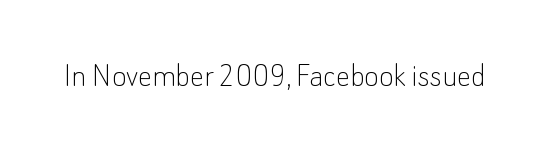
Any mark beneath the type? The region is blank. These lines are rendered in a variable-pitch font. Caption: face not bold, strokes unweighted. The line texture is even and compact thanks to regular tracking. Is this a sans? Yes — the strokes have no serifs. Italic: no, the glyphs are upright roman.
